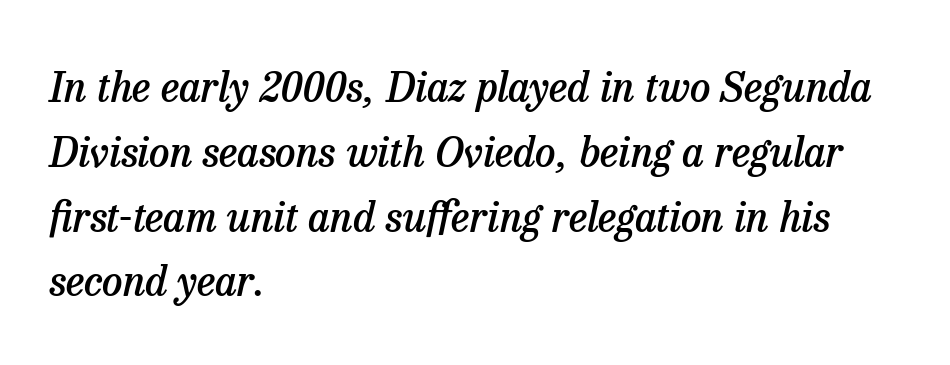
{"serif": "yes", "italic": "yes", "lean": "right", "slant_degrees": 13, "bold": "semi", "weight": "semibold", "width": "normal", "stroke_contrast": "low", "x_height": "medium", "monospaced": "no", "underline": "no", "align": "left", "line_spacing": "normal", "line_spacing_ratio": 1.58, "letter_spacing": "normal", "letter_spacing_em": 0.0, "glyph_px": 41}
